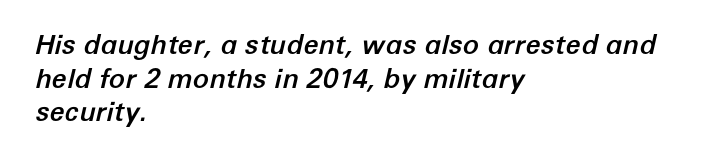
The image shows 27 px text type, italic (leaning right); set left-aligned, normal line spacing (1.25x), normal letter spacing, not underlined.
